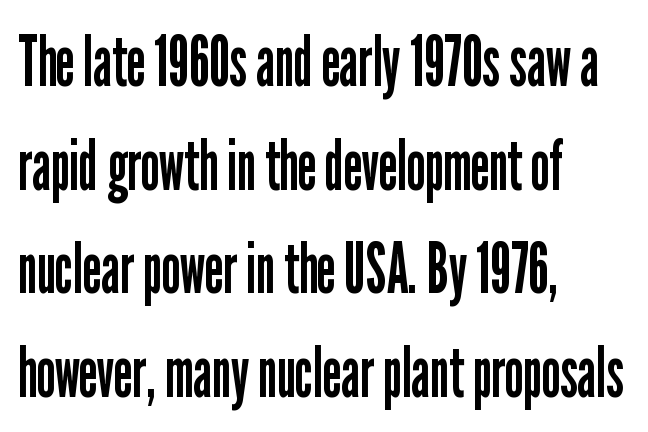
You could not count columns in this text — the font is proportionally spaced. Horizontally, the lines are justified to the leading edge only. Normally led — the rows are evenly, conventionally spaced. Bare-footed words on every line.
